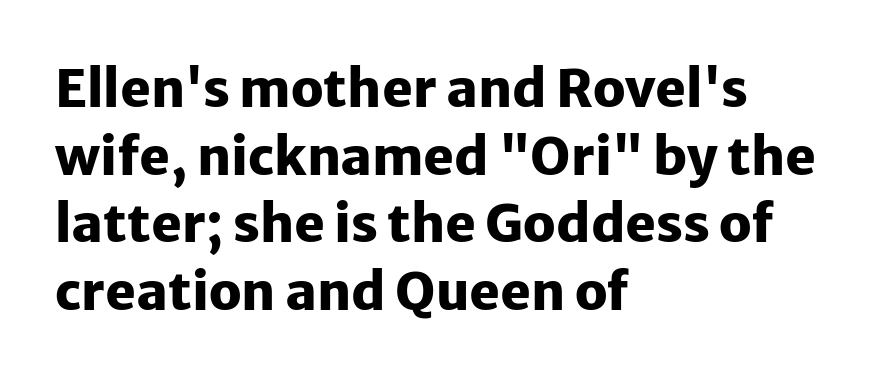
Q: Is the text bold? A: Yes.
Q: Is the text italic (slanted)? A: No, it is upright.
Q: Is the typeface a serif or a sans-serif typeface? A: Sans-serif.
Q: Is the text underlined? A: No.
Q: How is the paragraph aligned? A: Left-aligned.
Q: Is the spacing between letters normal or unusually wide? A: Normal.
Q: Is the spacing between lines tight, normal or loose? A: Normal.
Q: Width (condensed, normal, or wide)? A: Normal.
Q: Stroke contrast? A: Low.
Q: x-height? A: Medium.
Q: Monospaced? A: No.
